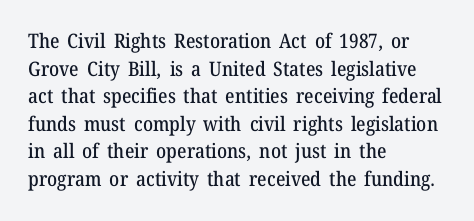
The image shows 20 px text type, upright; set left-aligned, normal line spacing (1.38x), normal letter spacing, not underlined.
